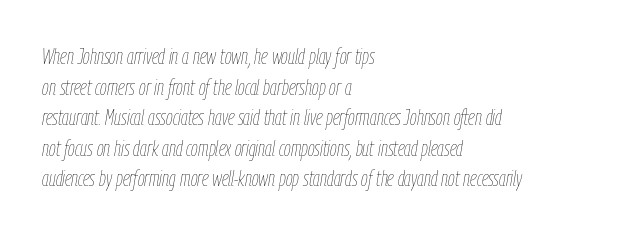
The image shows 22 px text type, italic (leaning right); set left-aligned, normal line spacing (1.39x), normal letter spacing, not underlined.
